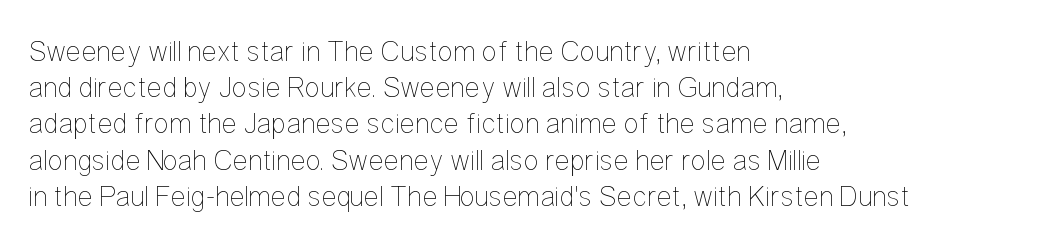
Q: Is the text bold? A: No.
Q: Is the text italic (slanted)? A: No, it is upright.
Q: Is the text underlined? A: No.
Q: How is the paragraph aligned? A: Left-aligned.
Q: Is the spacing between letters normal or unusually wide? A: Normal.
Q: Is the spacing between lines tight, normal or loose? A: Normal.
Q: Width (condensed, normal, or wide)? A: Condensed.
Q: Stroke contrast? A: Low.
Q: x-height? A: Medium.
Q: Monospaced? A: No.
